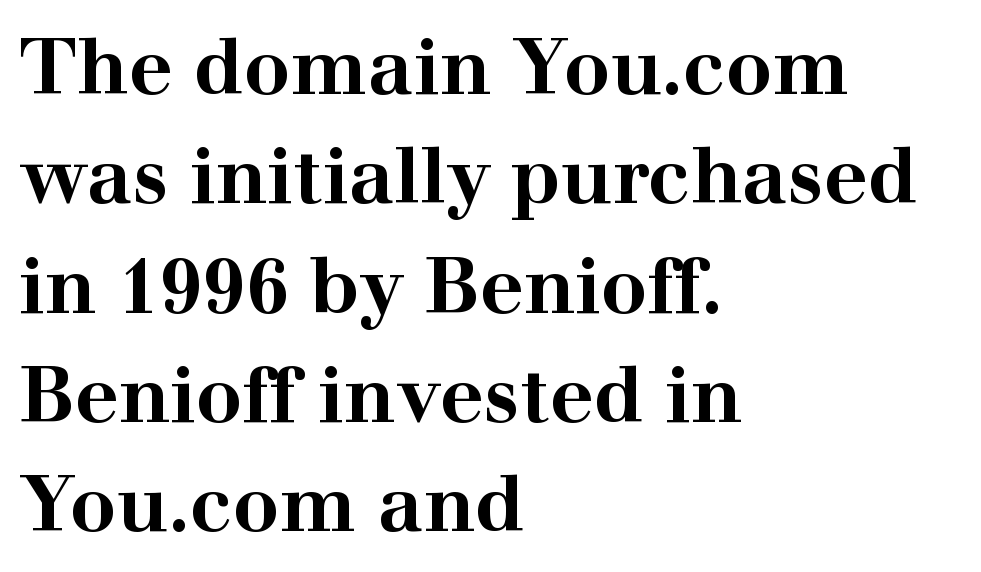
The image shows 77 px bold, wide serif type, upright; set left-aligned, normal line spacing (1.42x), normal letter spacing, not underlined; high stroke contrast and a medium x-height.
